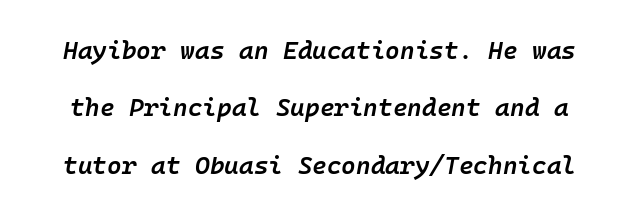
Q: Is the text bold? A: Semi-bold.
Q: Is the text italic (slanted)? A: Yes, it leans right by about 10 degrees.
Q: Is the text underlined? A: No.
Q: Is the spacing between letters normal or unusually wide? A: Normal.
Q: Is the spacing between lines tight, normal or loose? A: Loose.
